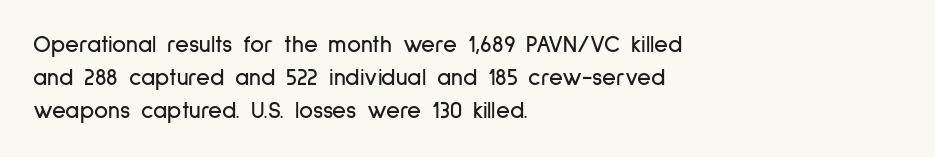
The image shows 24 px text type, upright; set left-aligned, normal line spacing (1.37x), normal letter spacing, not underlined.
